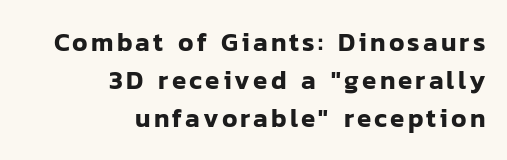
Q: Is the text italic (slanted)? A: No, it is upright.
Q: Is the text underlined? A: No.
Q: How is the paragraph aligned? A: Right-aligned.
Q: Is the spacing between lines tight, normal or loose? A: Normal.
